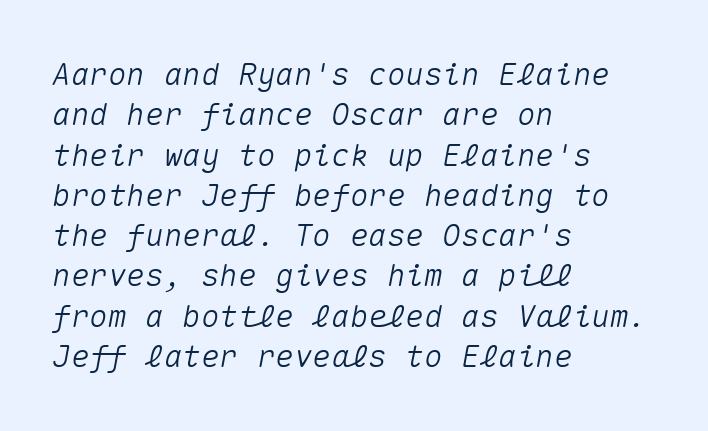
{"italic": "yes", "lean": "right", "slant_degrees": 10, "width": "normal", "stroke_contrast": "medium", "x_height": "medium", "monospaced": "yes", "underline": "no", "align": "left", "line_spacing": "normal", "line_spacing_ratio": 1.3, "letter_spacing": "normal", "letter_spacing_em": 0.0, "glyph_px": 31}
